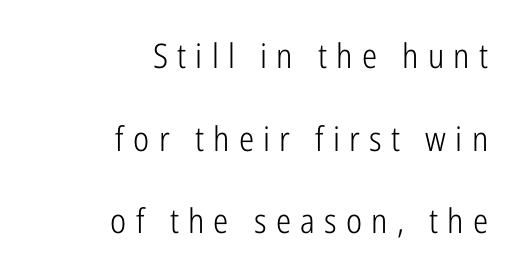
Q: Is the text bold? A: No.
Q: Is the text italic (slanted)? A: No, it is upright.
Q: Is the typeface a serif or a sans-serif typeface? A: Sans-serif.
Q: Is the text underlined? A: No.
Q: How is the paragraph aligned? A: Right-aligned.
Q: Is the spacing between letters normal or unusually wide? A: Unusually wide.
Q: Is the spacing between lines tight, normal or loose? A: Loose.
Q: Width (condensed, normal, or wide)? A: Condensed.
Q: Stroke contrast? A: Low.
Q: x-height? A: Medium.
Q: Monospaced? A: No.
